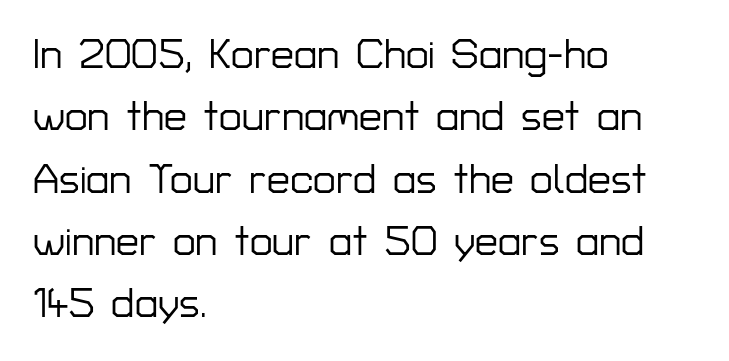
Q: Is the text italic (slanted)? A: No, it is upright.
Q: Is the typeface a serif or a sans-serif typeface? A: Sans-serif.
Q: Is the text underlined? A: No.
Q: How is the paragraph aligned? A: Left-aligned.
Q: Is the spacing between letters normal or unusually wide? A: Normal.
Q: Is the spacing between lines tight, normal or loose? A: Normal.
Q: Width (condensed, normal, or wide)? A: Normal.
Q: Stroke contrast? A: Low.
Q: x-height? A: Medium.
Q: Monospaced? A: No.
